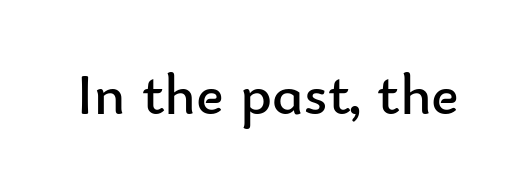
Q: Is the text bold? A: No.
Q: Is the text italic (slanted)? A: No, it is upright.
Q: Is the typeface a serif or a sans-serif typeface? A: Sans-serif.
Q: Is the text underlined? A: No.
Q: Is the spacing between letters normal or unusually wide? A: Normal.
Q: Width (condensed, normal, or wide)? A: Normal.
Q: Stroke contrast? A: Low.
Q: x-height? A: Small.
Q: Monospaced? A: No.
